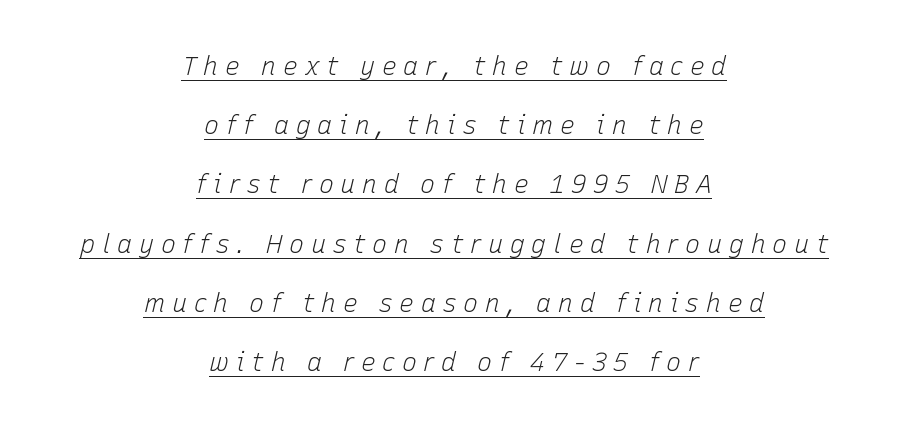
Teacher's note: observe the equal gaps on both sides — that is centered alignment. The weight would be labelled regular, book, light, or lighter still. A great deal of white space separates one row of letters from the next. The type is letterspaced generously, with wide tracking. In terms of posture, this sample is oblique.
